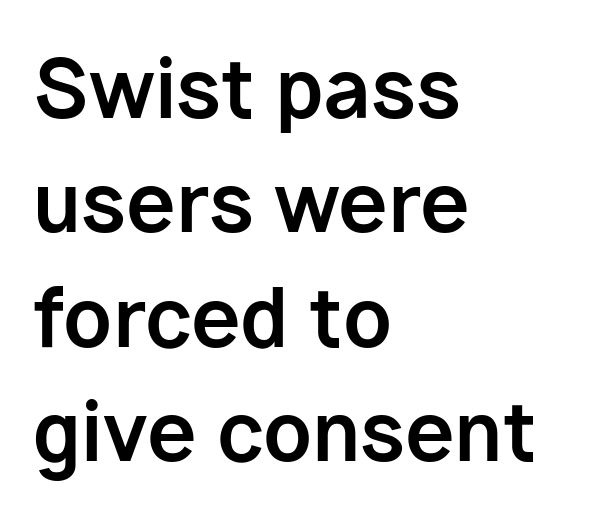
The image shows 80 px bold sans-serif type, upright; set left-aligned, normal line spacing (1.43x), normal letter spacing, not underlined; low stroke contrast and a medium x-height.
